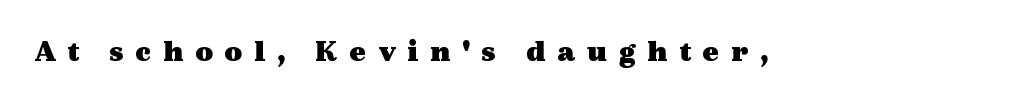
This sample has the flowing, uneven cadence of proportional lettering. Serif or sans? Serif — the stroke terminals have little feet. Observe the wide spacing: letters keep a clear distance from each other. Does the lettering tilt? It doesn't — this is upright.
